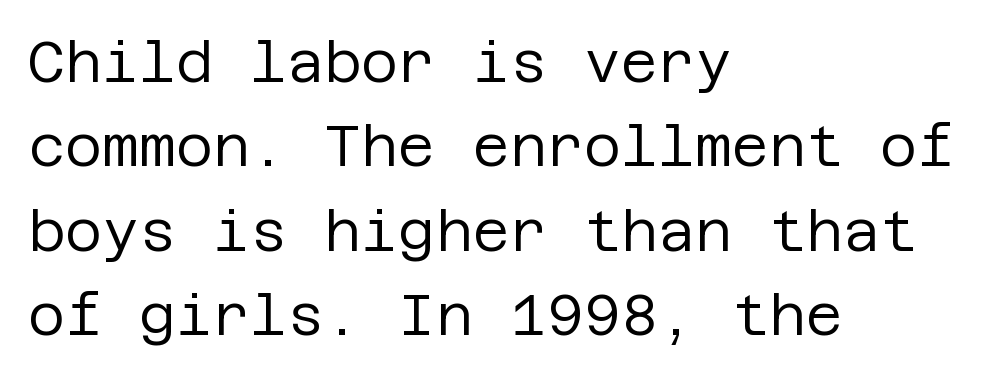
Observe the ordinary spacing: letters are neighbours, not strangers. The space beneath each line is pristine and unruled. The passage shown is not bold in any degree. The passage shown stacks its lines at a standard gap. Serif or sans? Sans — the stroke terminals are bare.
